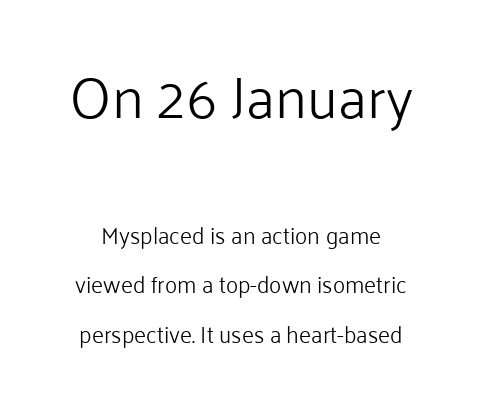
{"serif": "no", "italic": "no", "bold": "no", "weight": "light", "width": "normal", "stroke_contrast": "low", "x_height": "medium", "monospaced": "no", "underline": "no", "align": "center", "line_spacing": "loose", "line_spacing_ratio": 2.16, "letter_spacing": "normal", "letter_spacing_em": 0.0, "larger_block": "first", "size_ratio": 2.52, "glyph_px": 58}
